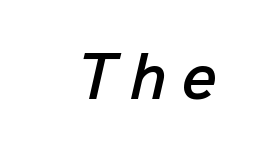
{"italic": "yes", "lean": "right", "slant_degrees": 13, "width": "normal", "stroke_contrast": "low", "x_height": "medium", "monospaced": "no", "underline": "no", "letter_spacing": "wide", "letter_spacing_em": 0.22, "glyph_px": 66}
